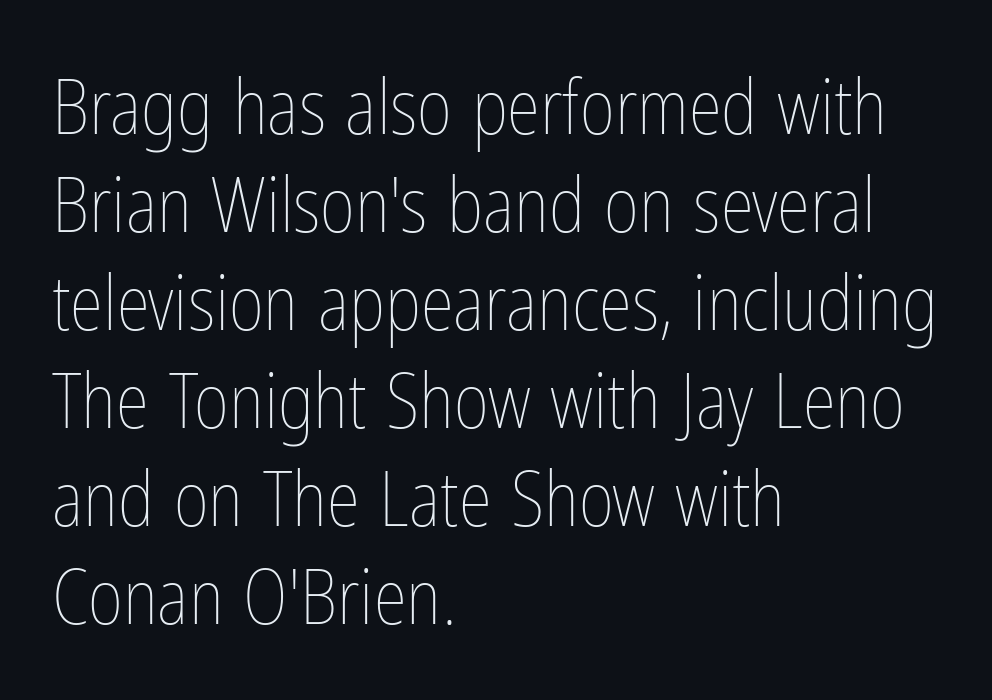
Q: Is the text bold? A: No.
Q: Is the text italic (slanted)? A: No, it is upright.
Q: Is the text underlined? A: No.
Q: How is the paragraph aligned? A: Left-aligned.
Q: Is the spacing between letters normal or unusually wide? A: Normal.
Q: Is the spacing between lines tight, normal or loose? A: Normal.
Q: Width (condensed, normal, or wide)? A: Condensed.
Q: Stroke contrast? A: Low.
Q: x-height? A: Medium.
Q: Monospaced? A: No.
